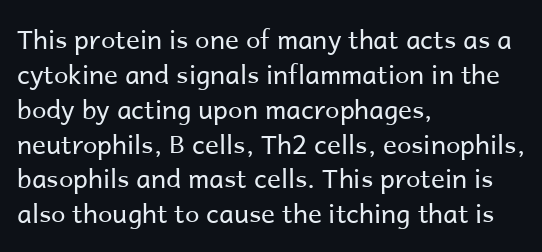
Q: Is the text bold? A: No.
Q: Is the text italic (slanted)? A: No, it is upright.
Q: Is the text underlined? A: No.
Q: How is the paragraph aligned? A: Left-aligned.
Q: Is the spacing between letters normal or unusually wide? A: Normal.
Q: Is the spacing between lines tight, normal or loose? A: Normal.
